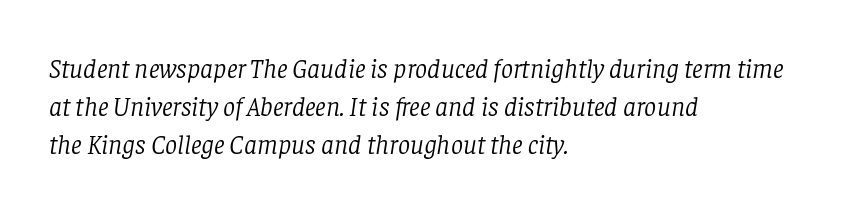
Q: Is the text bold? A: No.
Q: Is the text italic (slanted)? A: Yes, it leans right by about 8 degrees.
Q: Is the text underlined? A: No.
Q: How is the paragraph aligned? A: Left-aligned.
Q: Is the spacing between letters normal or unusually wide? A: Normal.
Q: Is the spacing between lines tight, normal or loose? A: Normal.
